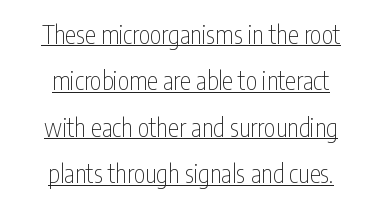
The glyphs are accompanied by a horizontal stroke just below them. The lines in this sample share a center point and differ in where they start and stop. Caption: standard tracking, unaltered. The weight tops out at a normal text grade. The axis of the letterforms is exactly vertical.
